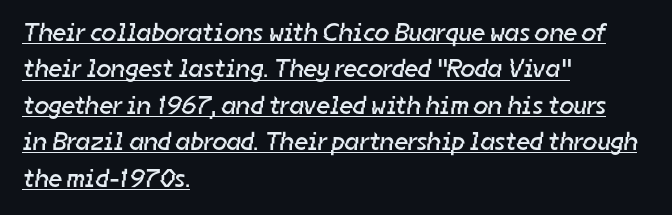
The image shows 26 px text type; set left-aligned, normal line spacing (1.4x), normal letter spacing, underlined.
